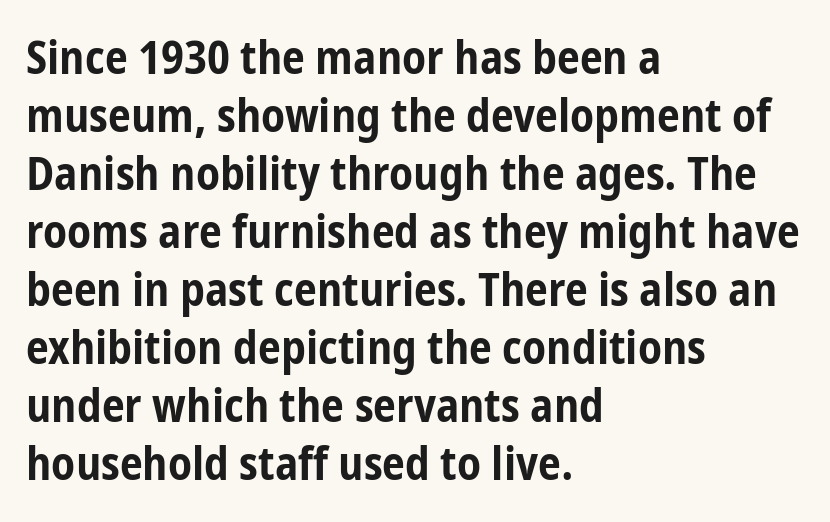
Nobody touched the tracking dial on this one. Underlining? Definitely not there. The axis of the letterforms is exactly vertical. No feet cap the strokes, marking this as sans-serif type.
